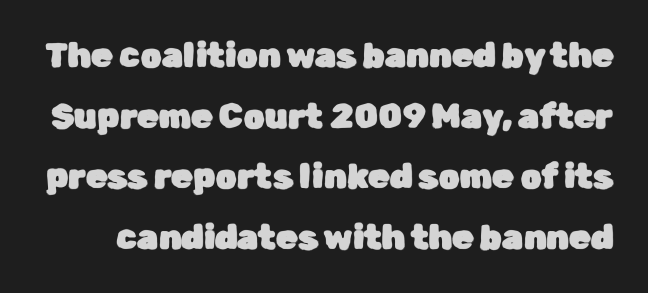
Q: Is the text italic (slanted)? A: No, it is upright.
Q: Is the typeface a serif or a sans-serif typeface? A: Sans-serif.
Q: Is the text underlined? A: No.
Q: Is the spacing between letters normal or unusually wide? A: Normal.
Q: Width (condensed, normal, or wide)? A: Normal.
Q: Stroke contrast? A: Low.
Q: x-height? A: Medium.
Q: Monospaced? A: No.
